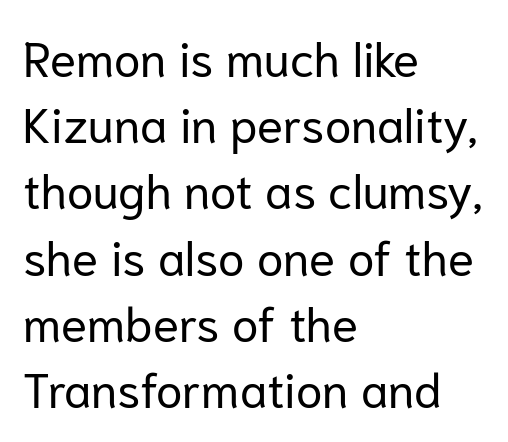
{"serif": "no", "italic": "no", "bold": "no", "weight": "regular", "width": "normal", "stroke_contrast": "low", "x_height": "medium", "monospaced": "no", "underline": "no", "align": "left", "line_spacing": "normal", "line_spacing_ratio": 1.38, "letter_spacing": "normal", "letter_spacing_em": 0.0, "glyph_px": 48}
